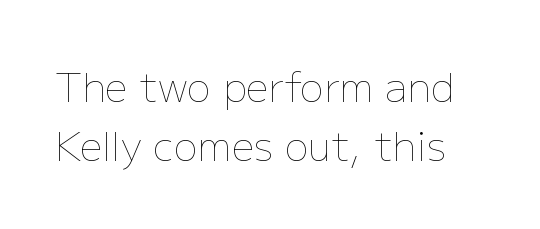
The baseline area is clear. This sample uses an upright cut, with every glyph sitting square on the baseline. Between one letter and the next there's only the usual sliver of space. Vertical stems look standard width or narrower in stroke. This block has exactly the height ordinary leading produces. Looks like regular typesetting: each glyph gets only the width it needs.
